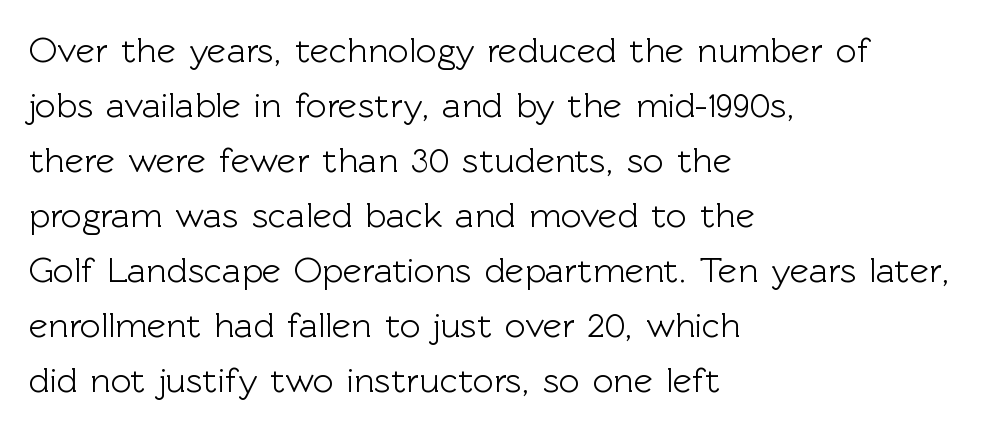
{"serif": "no", "italic": "no", "width": "normal", "x_height": "medium", "monospaced": "no", "underline": "no", "align": "left", "line_spacing": "normal", "line_spacing_ratio": 1.53, "letter_spacing": "normal", "letter_spacing_em": 0.0, "glyph_px": 36}
